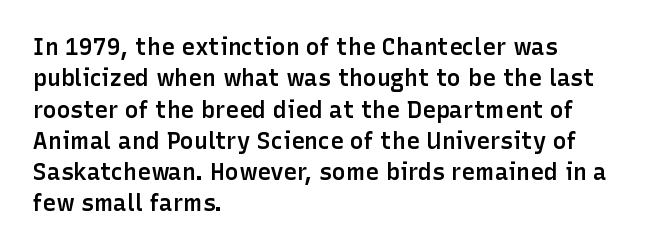
Q: Is the text bold? A: Semi-bold.
Q: Is the text italic (slanted)? A: No, it is upright.
Q: Is the text underlined? A: No.
Q: How is the paragraph aligned? A: Left-aligned.
Q: Is the spacing between letters normal or unusually wide? A: Normal.
Q: Is the spacing between lines tight, normal or loose? A: Normal.
